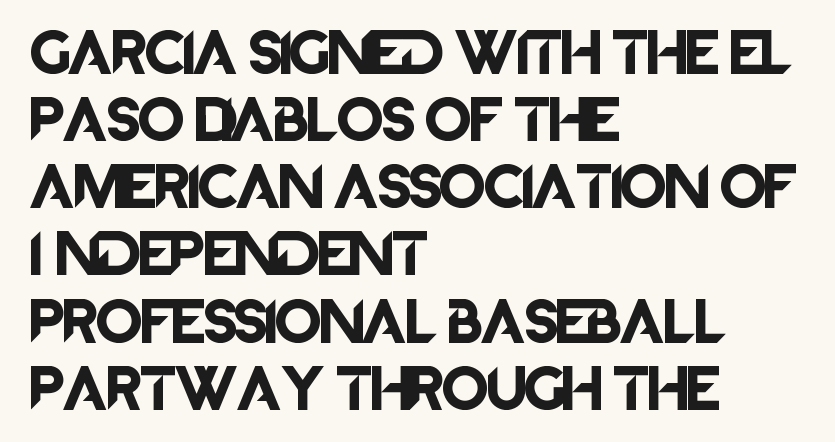
Typographically, this falls in the sans-serif category. A typesetter would mark this as roman, not italic. Typeset ragged right — the left edge is the straight one. These lines keep a tight, regular rhythm from letter to letter. Note the varied advance widths — an 'i' is clearly narrower than an 'm'. Horizontal bands of white between lines are of average thickness.
